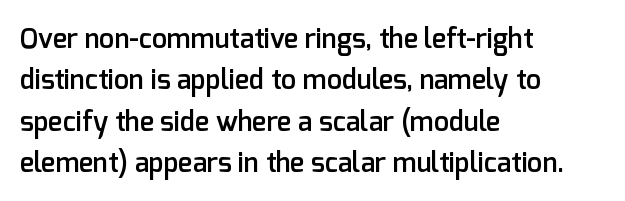
{"italic": "no", "bold": "semi", "underline": "no", "align": "left", "line_spacing": "normal", "line_spacing_ratio": 1.53, "letter_spacing": "normal", "letter_spacing_em": 0.0, "glyph_px": 27}
